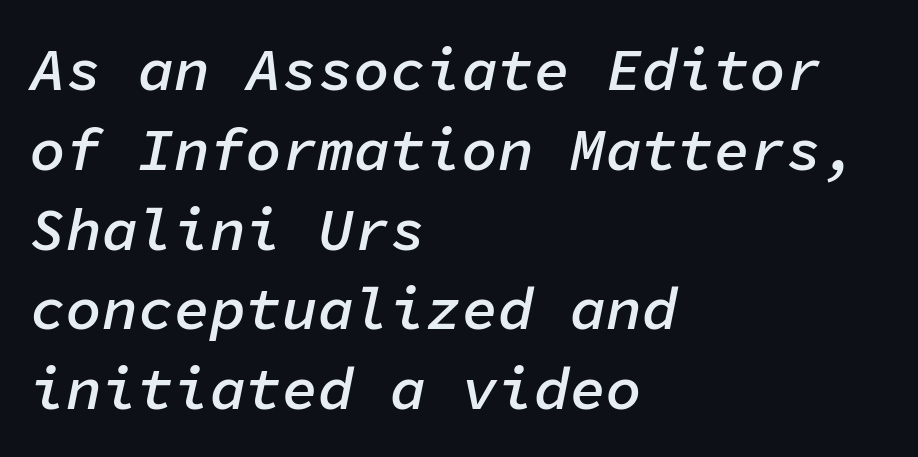
Check under the words: just untouched page. Is the type bold? Partly — it's a semibold, heavier than regular but not fully bold. The typesetter chose a ragged-right arrangement here. Reading down the column, the eye jumps a familiar distance to each next line. The face used here is rendered with its standard letterfit.
